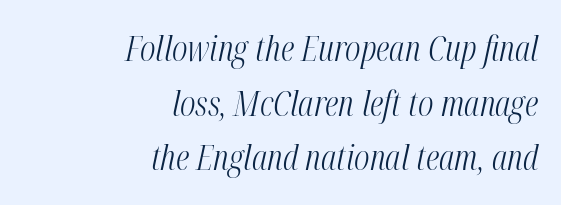
{"italic": "yes", "lean": "right", "slant_degrees": 12, "bold": "no", "weight": "light", "width": "condensed", "stroke_contrast": "medium", "x_height": "medium", "monospaced": "no", "underline": "no", "align": "right", "line_spacing": "normal", "line_spacing_ratio": 1.56, "letter_spacing": "normal", "letter_spacing_em": 0.0, "glyph_px": 35}
